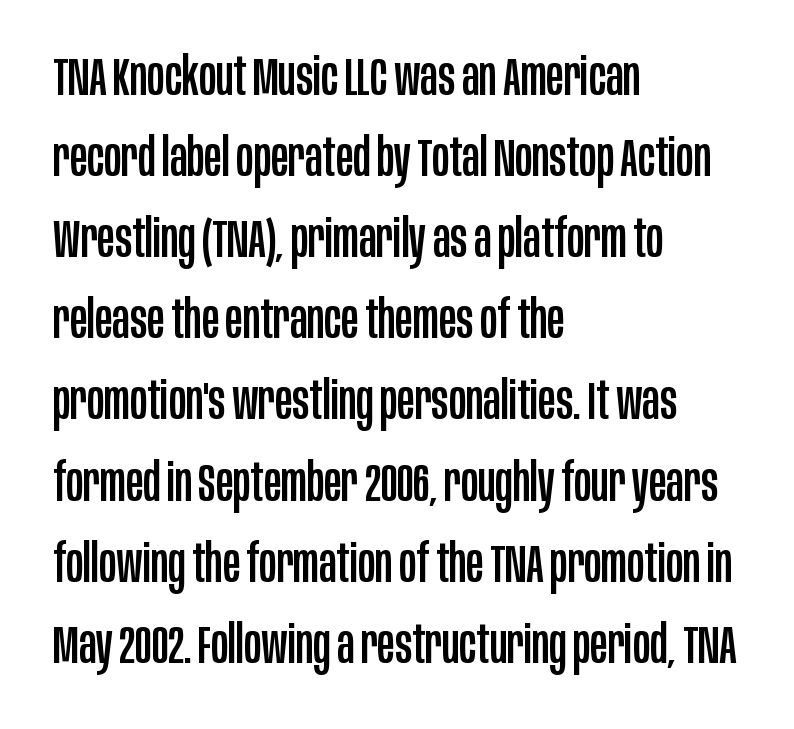
Between one letter and the next there's only the usual sliver of space. Line starts are locked; line ends wander. Rendered with straight, roman letterforms. Beneath every word, the page is bare. In terms of leading, this rendering sits right in the middle. The font family rendered here belongs to the sans-serif group.
